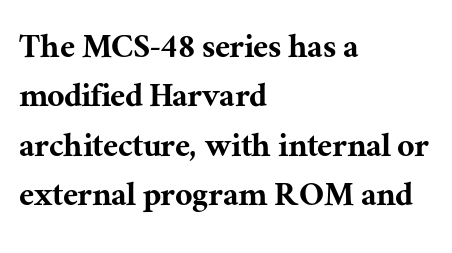
The image shows 38 px serif type, upright; set left-aligned, normal line spacing (1.3x), normal letter spacing, not underlined; medium stroke contrast and a medium x-height.
